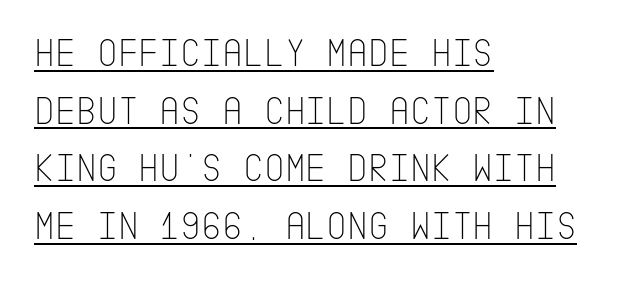
The image shows 40 px thin, condensed sans-serif type, upright; set left-aligned, normal line spacing (1.44x), normal letter spacing, underlined; low stroke contrast and a large x-height.
